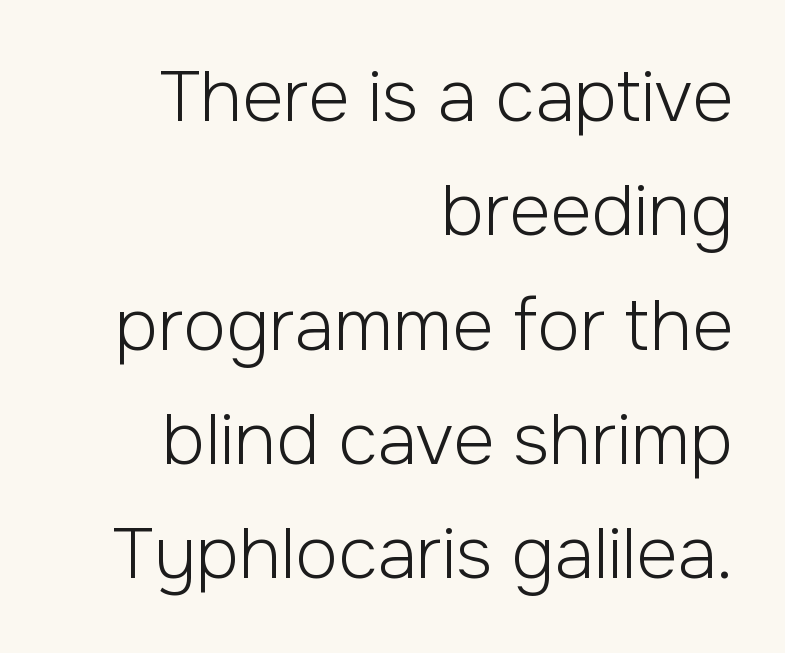
{"serif": "no", "italic": "no", "bold": "no", "weight": "light", "width": "normal", "stroke_contrast": "low", "x_height": "medium", "monospaced": "no", "underline": "no", "align": "right", "line_spacing": "normal", "line_spacing_ratio": 1.61, "letter_spacing": "normal", "letter_spacing_em": 0.0, "glyph_px": 71}
